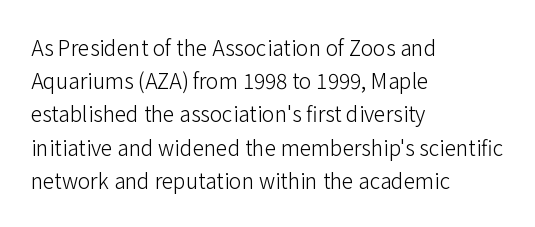
Q: Is the text bold? A: No.
Q: Is the text italic (slanted)? A: No, it is upright.
Q: Is the text underlined? A: No.
Q: How is the paragraph aligned? A: Left-aligned.
Q: Is the spacing between letters normal or unusually wide? A: Normal.
Q: Is the spacing between lines tight, normal or loose? A: Normal.
